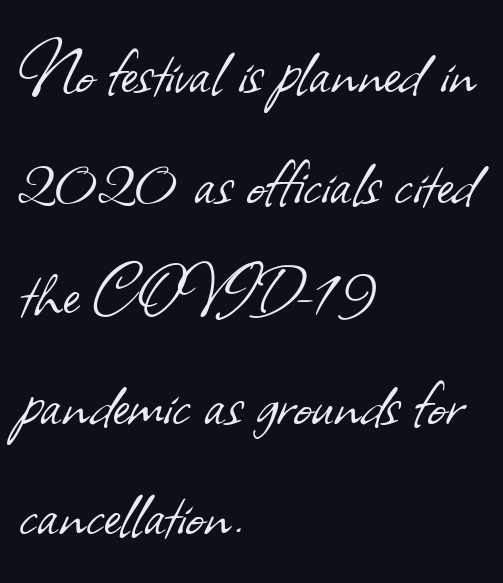
{"serif": "no", "bold": "no", "weight": "light", "width": "normal", "stroke_contrast": "low", "x_height": "small", "monospaced": "no", "underline": "no", "align": "left", "line_spacing": "normal", "line_spacing_ratio": 1.4, "letter_spacing": "normal", "letter_spacing_em": 0.0, "glyph_px": 79}
